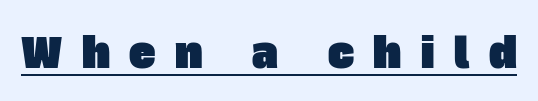
Q: Is the typeface a serif or a sans-serif typeface? A: Sans-serif.
Q: Is the text underlined? A: Yes.
Q: Is the spacing between letters normal or unusually wide? A: Unusually wide.
Q: Width (condensed, normal, or wide)? A: Normal.
Q: Stroke contrast? A: Low.
Q: x-height? A: Large.
Q: Monospaced? A: No.
